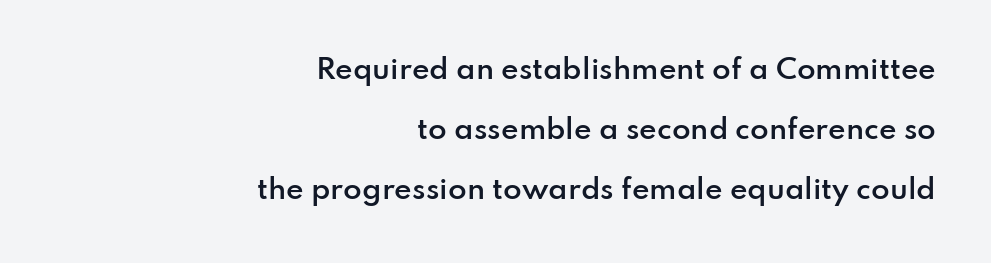
The image shows 27 px text type, upright; set right-aligned, loose line spacing (2.23x), normal letter spacing, not underlined.
